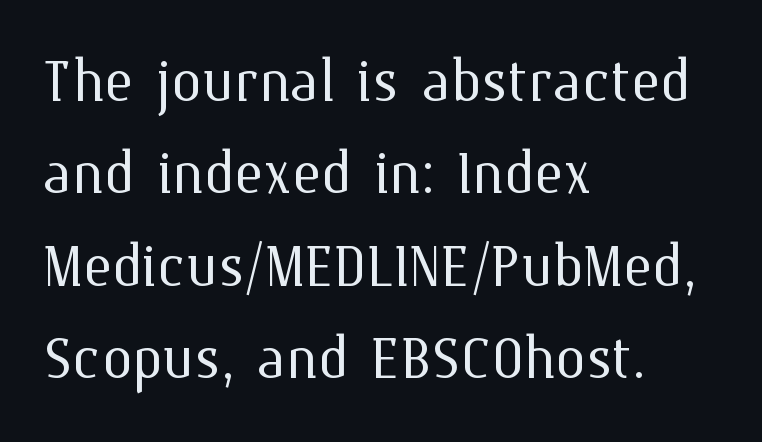
The image shows 77 px light type, upright; set left-aligned, line spacing 1.2x, normal letter spacing, not underlined; medium stroke contrast and a medium x-height.
